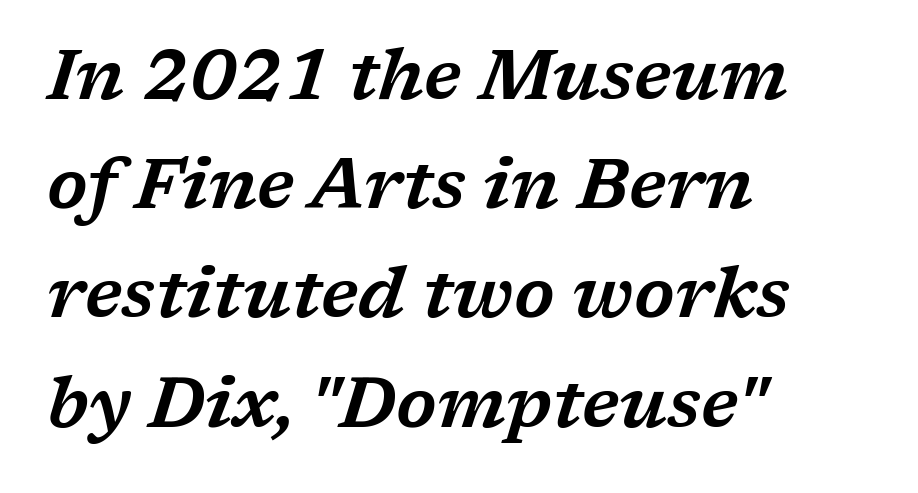
The image shows 70 px wide serif type, italic (leaning right); set left-aligned, normal line spacing (1.56x), normal letter spacing, not underlined; low stroke contrast and a medium x-height.
